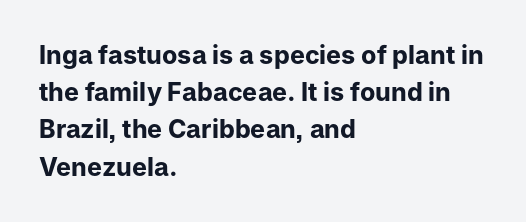
The image shows 25 px bold type, upright; set left-aligned, normal line spacing (1.49x), normal letter spacing, not underlined.
